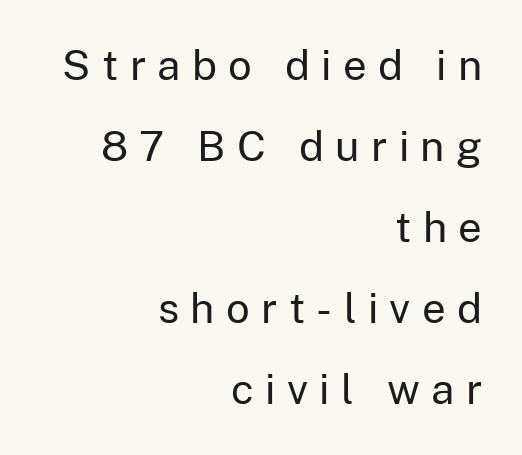
Q: Is the text bold? A: No.
Q: Is the text italic (slanted)? A: No, it is upright.
Q: Is the typeface a serif or a sans-serif typeface? A: Sans-serif.
Q: Is the text underlined? A: No.
Q: How is the paragraph aligned? A: Right-aligned.
Q: Is the spacing between letters normal or unusually wide? A: Unusually wide.
Q: Is the spacing between lines tight, normal or loose? A: Loose.
Q: Width (condensed, normal, or wide)? A: Normal.
Q: Stroke contrast? A: Low.
Q: x-height? A: Medium.
Q: Monospaced? A: No.
